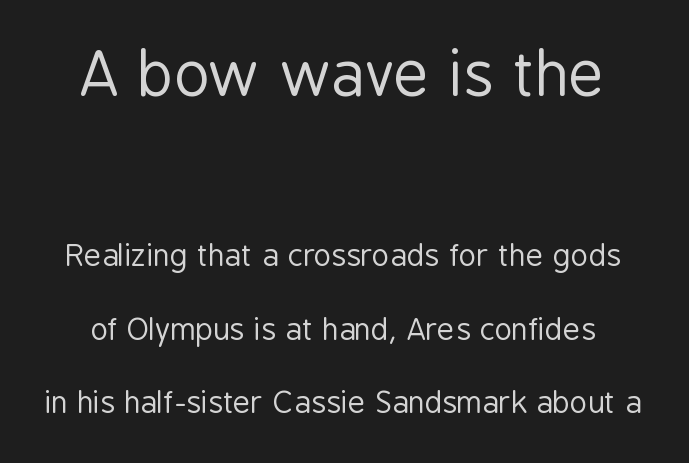
Q: Is the text bold? A: No.
Q: Is the text italic (slanted)? A: No, it is upright.
Q: Is the typeface a serif or a sans-serif typeface? A: Sans-serif.
Q: Is the text underlined? A: No.
Q: Is the spacing between letters normal or unusually wide? A: Normal.
Q: Is the spacing between lines tight, normal or loose? A: Loose.
Q: Which block of text is set in a larger size, the first (top) or the second (bottom)? A: The first (top) one.
Q: Width (condensed, normal, or wide)? A: Condensed.
Q: Stroke contrast? A: Low.
Q: x-height? A: Medium.
Q: Monospaced? A: No.
